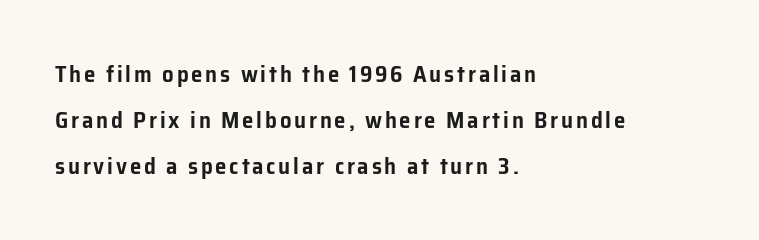
{"italic": "no", "underline": "no", "align": "left", "line_spacing": "loose", "line_spacing_ratio": 1.99, "glyph_px": 23}
